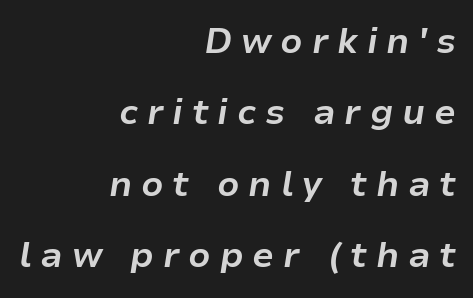
{"italic": "yes", "lean": "right", "slant_degrees": 9, "bold": "yes", "weight": "bold", "width": "normal", "stroke_contrast": "low", "x_height": "medium", "monospaced": "no", "underline": "no", "align": "right", "line_spacing": "loose", "line_spacing_ratio": 2.04, "letter_spacing": "wide", "letter_spacing_em": 0.25, "glyph_px": 35}
